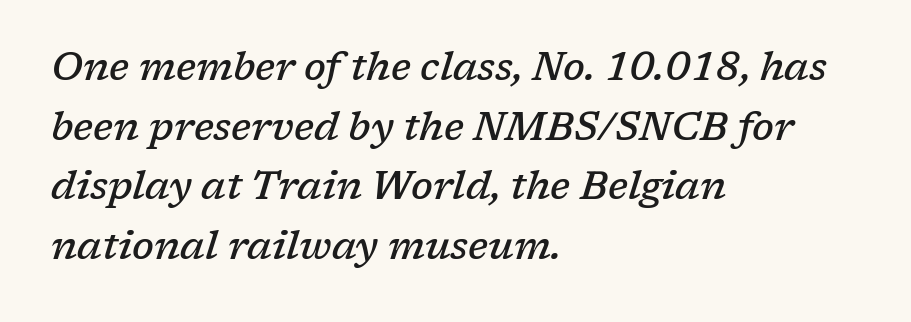
In terms of posture, this sample is oblique. The rendering shows small feet on the letterforms — a serif design. The rendering keeps characters at their native spacing. Varying glyph widths throughout — classic text-font behaviour.
